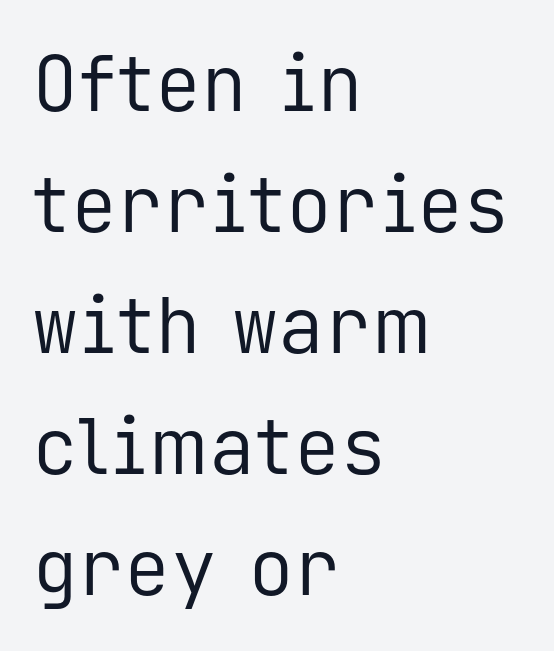
Q: Is the text bold? A: No.
Q: Is the text italic (slanted)? A: No, it is upright.
Q: Is the typeface a serif or a sans-serif typeface? A: Sans-serif.
Q: Is the text underlined? A: No.
Q: How is the paragraph aligned? A: Left-aligned.
Q: Is the spacing between letters normal or unusually wide? A: Normal.
Q: Is the spacing between lines tight, normal or loose? A: Normal.
Q: Width (condensed, normal, or wide)? A: Normal.
Q: Stroke contrast? A: Low.
Q: x-height? A: Medium.
Q: Monospaced? A: Yes.
